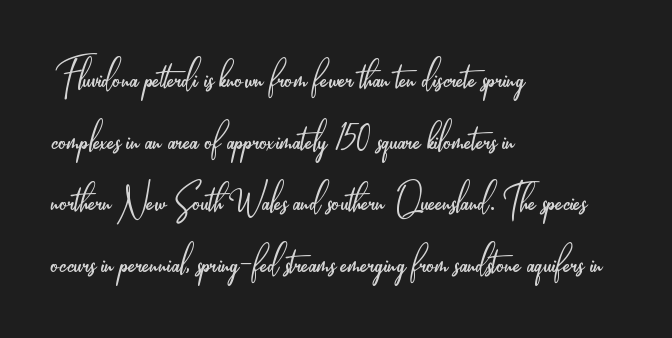
Q: Is the text bold? A: No.
Q: Is the text italic (slanted)? A: Yes.
Q: Is the typeface a serif or a sans-serif typeface? A: Sans-serif.
Q: Is the text underlined? A: No.
Q: How is the paragraph aligned? A: Left-aligned.
Q: Is the spacing between letters normal or unusually wide? A: Normal.
Q: Is the spacing between lines tight, normal or loose? A: Normal.
Q: Width (condensed, normal, or wide)? A: Condensed.
Q: Stroke contrast? A: Low.
Q: x-height? A: Small.
Q: Monospaced? A: No.
